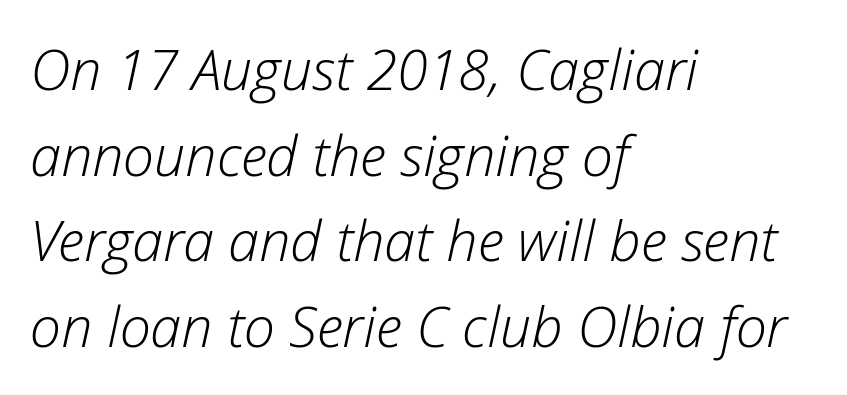
The image shows 56 px light type, italic (leaning right); set left-aligned, normal line spacing (1.53x), normal letter spacing, not underlined; low stroke contrast and a medium x-height.
